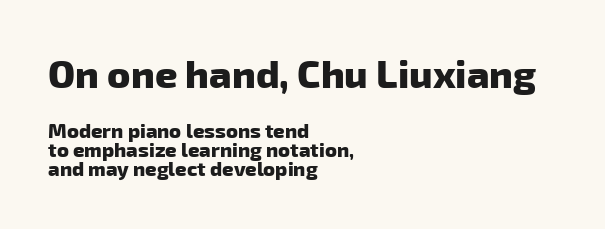
The image shows 39 px heavy sans-serif type; set left-aligned, tight line spacing (0.96x), normal letter spacing, not underlined; the first (top) block is 1.95x larger; low stroke contrast and a medium x-height.
